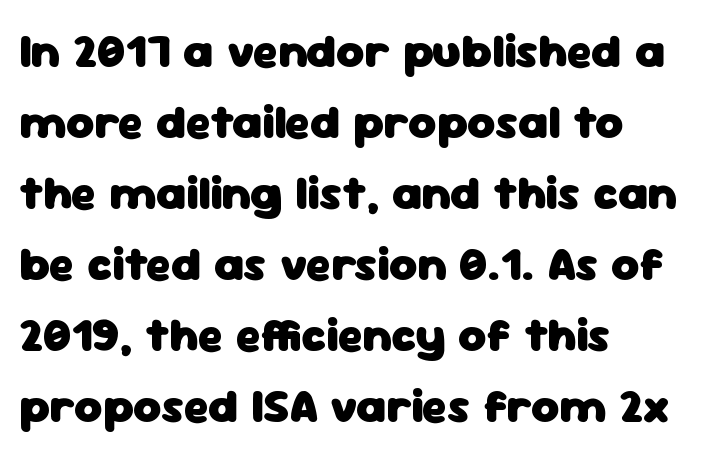
The image shows 48 px heavy sans-serif type, upright; set left-aligned, normal line spacing (1.48x), normal letter spacing, not underlined; low stroke contrast and a medium x-height.
